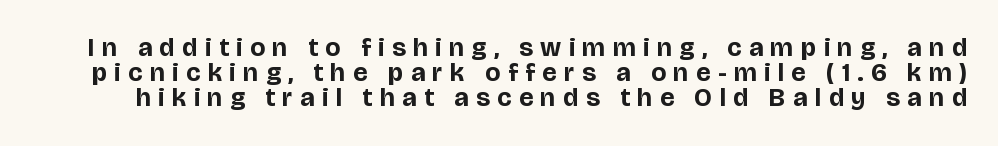
The image shows 26 px bold type, upright; set tight line spacing (0.97x), unusually wide letter spacing (+0.29 em), not underlined.
